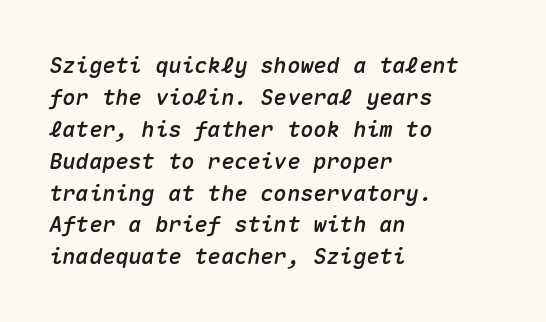
Compared with typical body copy, the letter spacing here is the same. Regarding leading, the lines here are spaced in the standard way. Any mark beneath the type? The region is blank. If you drew a line through each stem, it would be angled.
